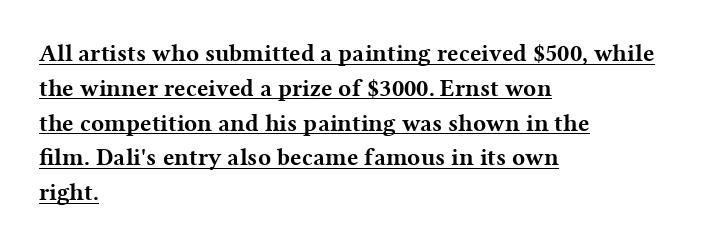
{"italic": "no", "bold": "yes", "underline": "yes", "align": "left", "line_spacing": "normal", "line_spacing_ratio": 1.45, "letter_spacing": "normal", "letter_spacing_em": 0.0, "glyph_px": 24}
